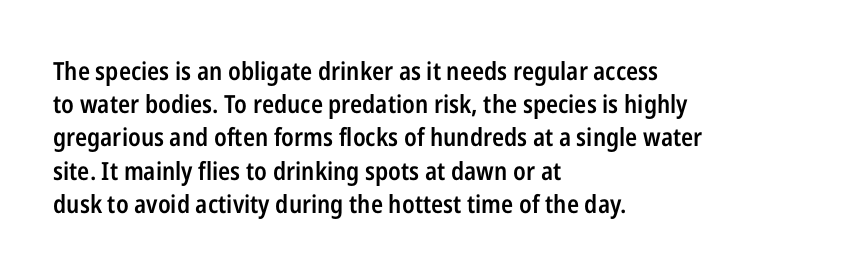
Which margin do the lines hug? The left one — the right edge is uneven. The space beneath each line is pristine and unruled. The line texture is even and compact thanks to regular tracking. Line spacing here is normal. The face used here is a semibold: visibly heavier than regular, lighter than bold.
